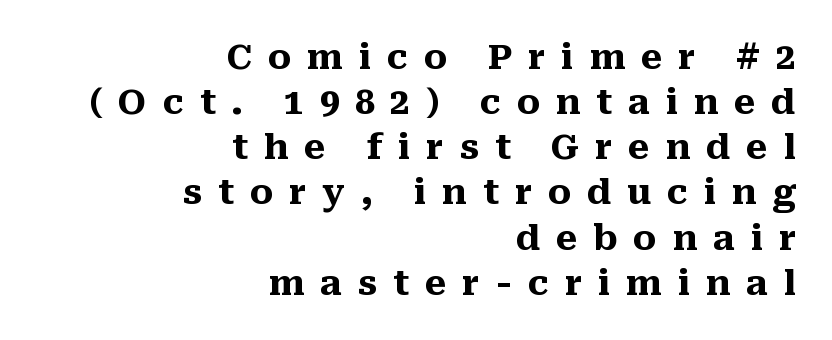
Typographically, this falls in the serif category. Which margin do the lines hug? The right one — the left edge is uneven. The typesetting leans heavy: a genuine bold. The letters stand upright; this is a roman face.
